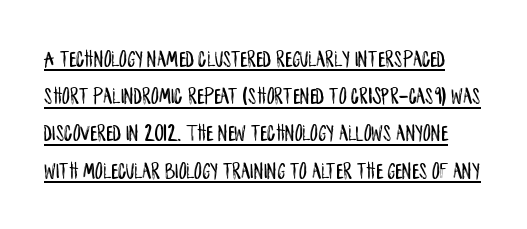
{"italic": "no", "underline": "yes", "line_spacing": "normal", "line_spacing_ratio": 1.55, "letter_spacing": "normal", "letter_spacing_em": 0.0, "glyph_px": 24}
